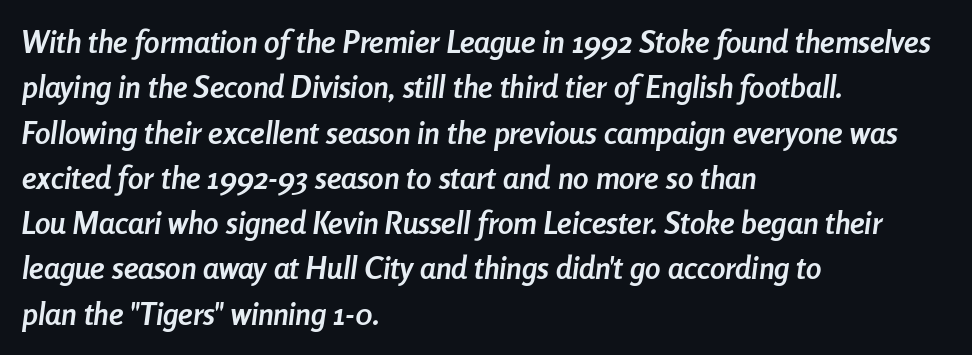
Q: Is the text bold? A: Yes.
Q: Is the text italic (slanted)? A: Yes, it leans right by about 8 degrees.
Q: Is the text underlined? A: No.
Q: How is the paragraph aligned? A: Left-aligned.
Q: Is the spacing between letters normal or unusually wide? A: Normal.
Q: Is the spacing between lines tight, normal or loose? A: Normal.
Q: Width (condensed, normal, or wide)? A: Condensed.
Q: Stroke contrast? A: Low.
Q: x-height? A: Medium.
Q: Monospaced? A: No.
